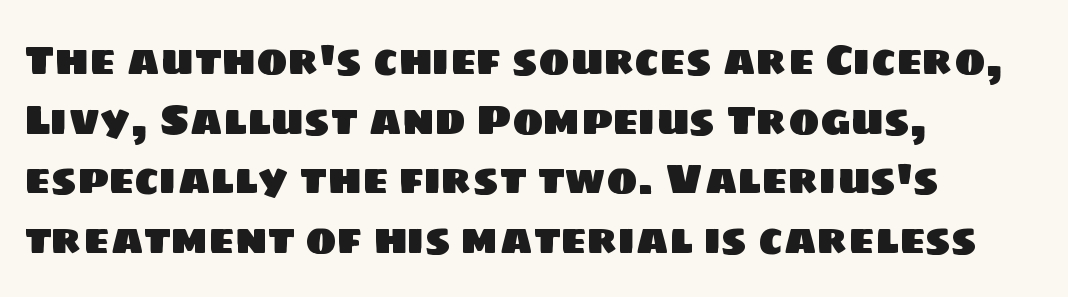
Q: Is the typeface a serif or a sans-serif typeface? A: Sans-serif.
Q: Is the text underlined? A: No.
Q: How is the paragraph aligned? A: Left-aligned.
Q: Is the spacing between letters normal or unusually wide? A: Normal.
Q: Is the spacing between lines tight, normal or loose? A: Normal.
Q: Width (condensed, normal, or wide)? A: Normal.
Q: Stroke contrast? A: Low.
Q: x-height? A: Large.
Q: Monospaced? A: No.
